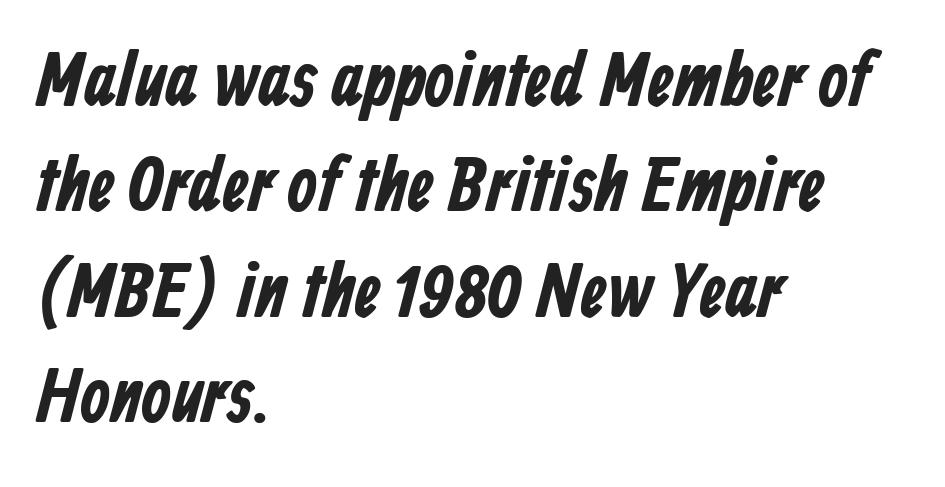
The image shows 77 px bold, condensed sans-serif type; set left-aligned, normal line spacing (1.37x), normal letter spacing, not underlined; low stroke contrast and a medium x-height.
